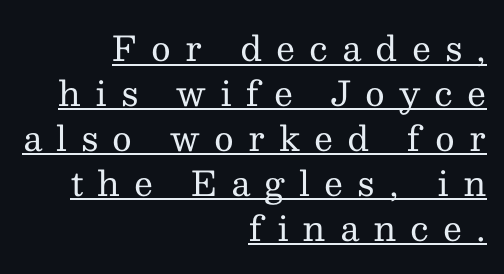
Varying glyph widths throughout — classic text-font behaviour. You could only call the tracking loose — the letters float apart. Does a line run under the words? Yes, clearly. No extra ink here — the face is not bold. How would I describe the line gaps? Plain and ordinary. A flush-right, rag-left setting is used for this passage.
